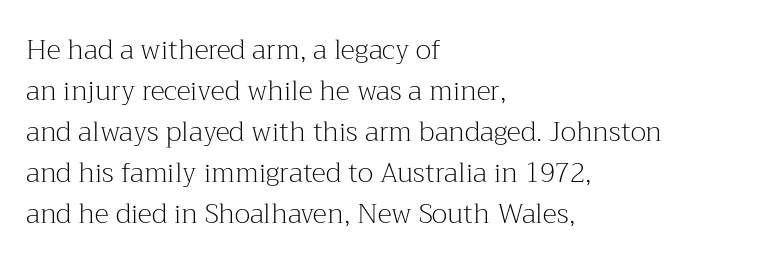
The image shows 27 px text type, upright; set left-aligned, normal line spacing (1.52x), normal letter spacing, not underlined.
